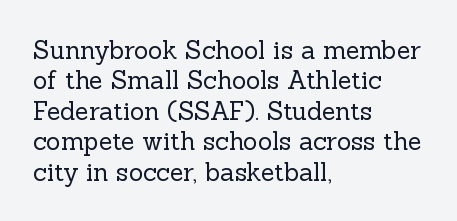
{"italic": "no", "bold": "no", "underline": "no", "align": "left", "line_spacing_ratio": 1.22, "letter_spacing": "normal", "letter_spacing_em": 0.0, "glyph_px": 25}
